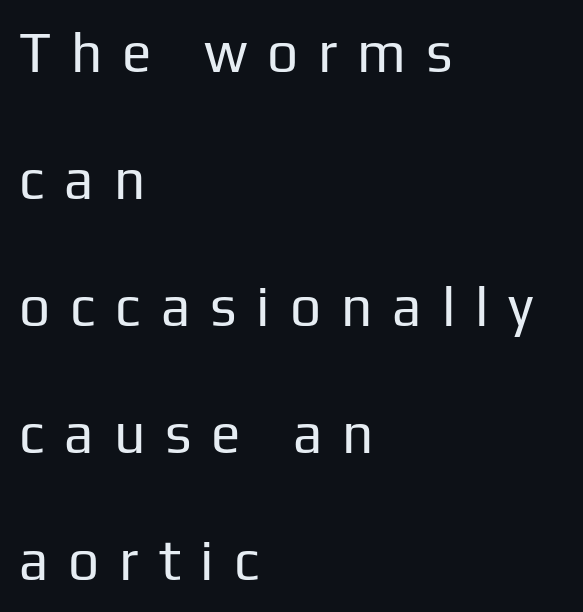
The type is letterspaced generously, with wide tracking. Widely set lines give the paragraph a tall, airy silhouette. Note: no serifs on the glyphs. Each letter keeps its own natural width here, so spacing adapts to shape. Nobody drew a line under any word here.
